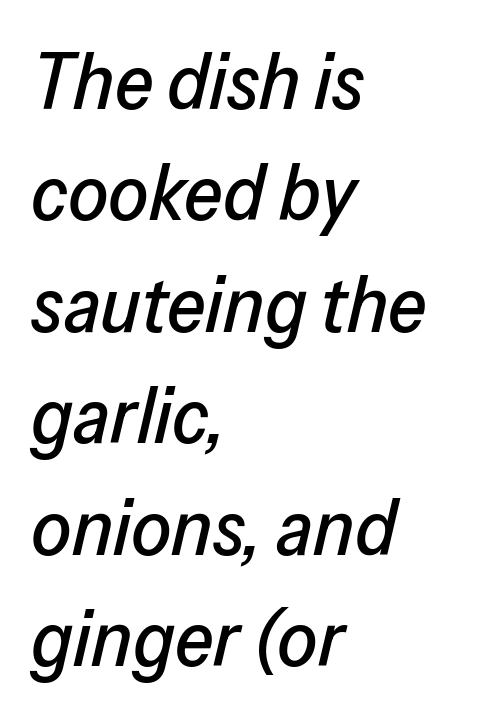
{"italic": "yes", "lean": "right", "slant_degrees": 13, "width": "normal", "stroke_contrast": "low", "x_height": "medium", "monospaced": "no", "underline": "no", "align": "left", "line_spacing": "normal", "line_spacing_ratio": 1.41, "letter_spacing": "normal", "letter_spacing_em": 0.0, "glyph_px": 79}
